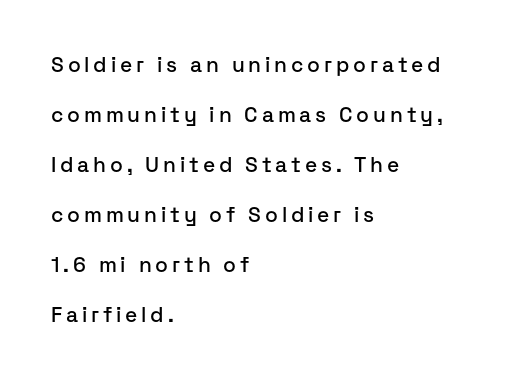
The image shows 21 px text type, upright; set left-aligned, loose line spacing (2.38x), not underlined.
